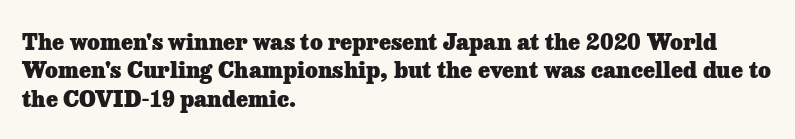
Q: Is the text bold? A: Yes.
Q: Is the text italic (slanted)? A: No, it is upright.
Q: Is the text underlined? A: No.
Q: How is the paragraph aligned? A: Left-aligned.
Q: Is the spacing between letters normal or unusually wide? A: Normal.
Q: Is the spacing between lines tight, normal or loose? A: Normal.
